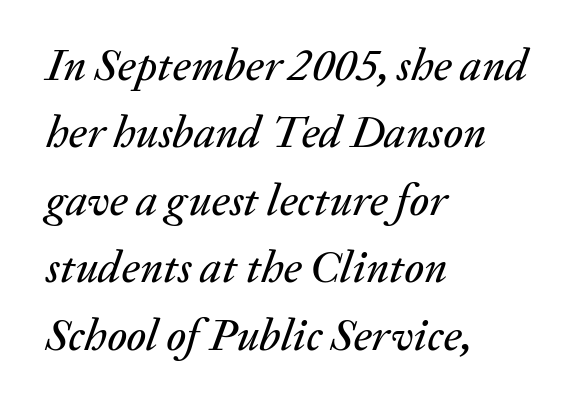
Lines of text with bare space underneath. Do the characters align in a grid? No, the font is proportional. Casual observation: everything's shoved over to the left. Vertical spacing — default.
